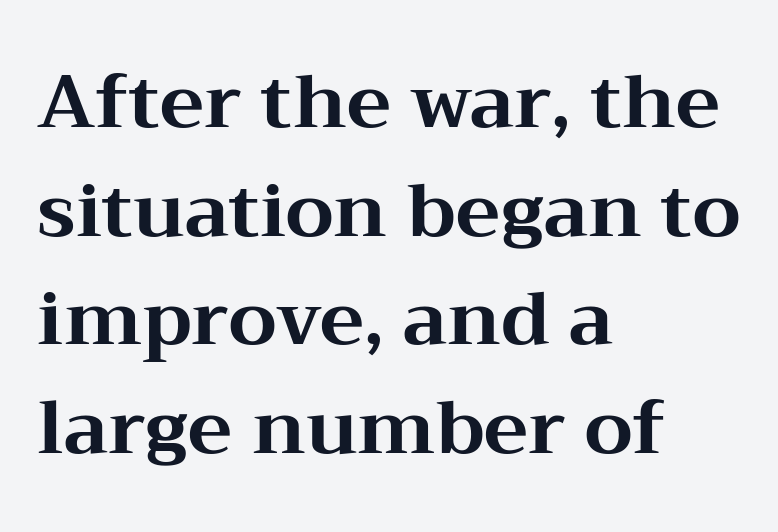
{"serif": "yes", "italic": "no", "bold": "yes", "weight": "bold", "width": "wide", "stroke_contrast": "medium", "x_height": "medium", "monospaced": "no", "underline": "no", "align": "left", "line_spacing": "normal", "line_spacing_ratio": 1.45, "letter_spacing": "normal", "letter_spacing_em": 0.0, "glyph_px": 75}
